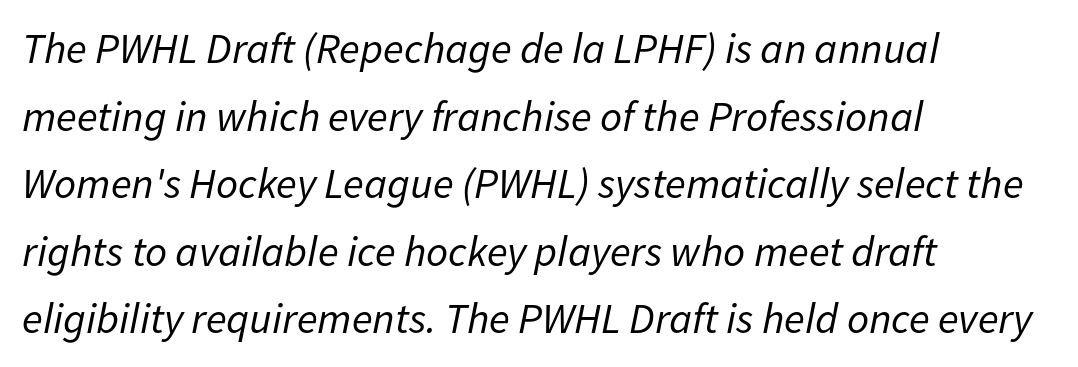
{"italic": "yes", "lean": "right", "slant_degrees": 11, "bold": "no", "weight": "regular", "width": "normal", "stroke_contrast": "low", "x_height": "medium", "monospaced": "no", "underline": "no", "align": "left", "line_spacing": "normal", "line_spacing_ratio": 1.57, "letter_spacing": "normal", "letter_spacing_em": 0.0, "glyph_px": 43}
